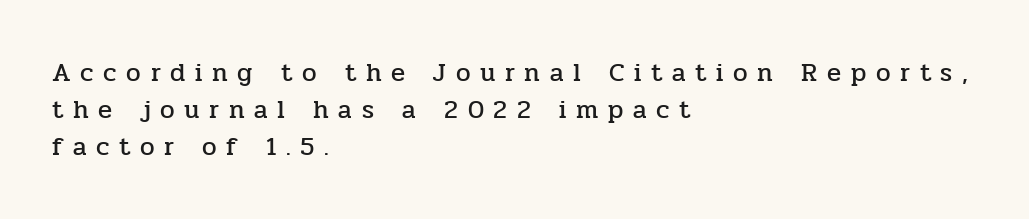
Q: Is the text italic (slanted)? A: No, it is upright.
Q: Is the text underlined? A: No.
Q: How is the paragraph aligned? A: Left-aligned.
Q: Is the spacing between letters normal or unusually wide? A: Unusually wide.
Q: Is the spacing between lines tight, normal or loose? A: Normal.
